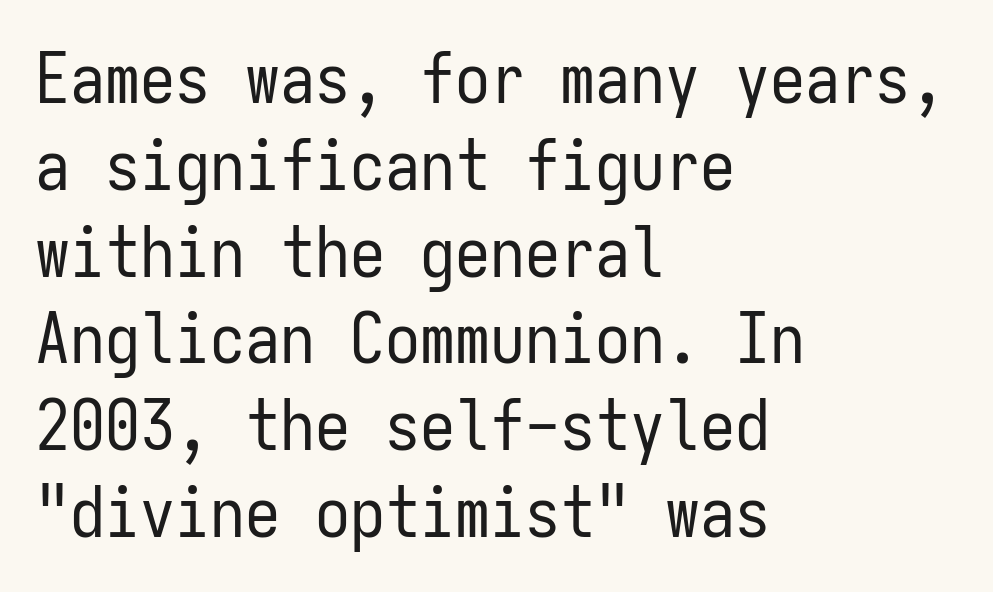
{"serif": "no", "italic": "no", "bold": "no", "weight": "regular", "width": "condensed", "stroke_contrast": "low", "x_height": "medium", "monospaced": "yes", "underline": "no", "align": "left", "line_spacing_ratio": 1.24, "letter_spacing": "normal", "letter_spacing_em": 0.0, "glyph_px": 70}
